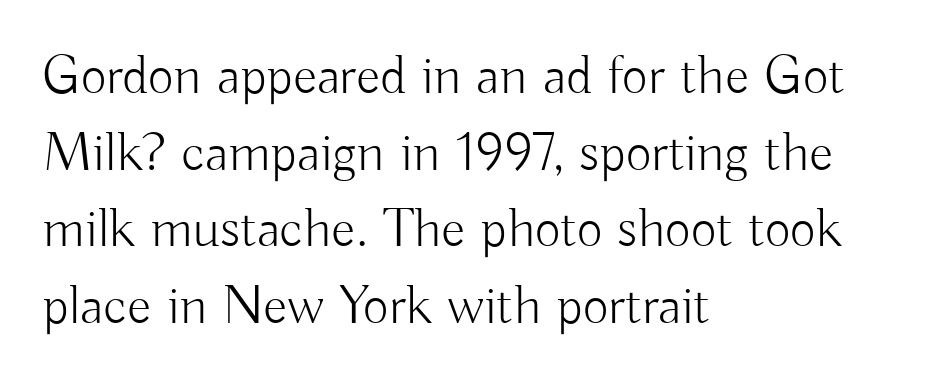
{"serif": "no", "italic": "no", "bold": "no", "weight": "light", "width": "normal", "stroke_contrast": "low", "x_height": "small", "monospaced": "no", "underline": "no", "align": "left", "line_spacing": "normal", "line_spacing_ratio": 1.37, "letter_spacing": "normal", "letter_spacing_em": 0.0, "glyph_px": 56}
